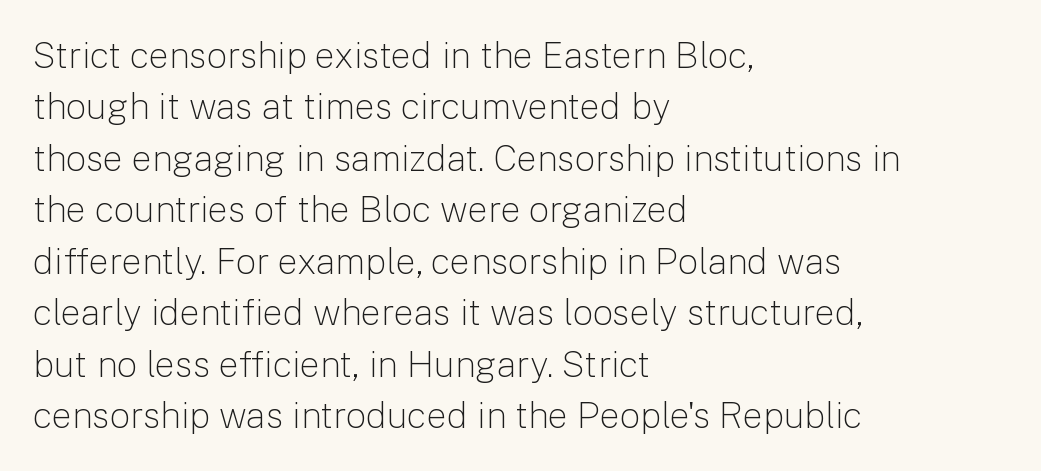
A typesetter would call this proportional, since set widths differ per character. No feet cap the strokes, marking this as sans-serif type. A quiet, ordinary-to-light weight characterises the typeface. This rendering features lettering with no underline. Rows of type keep a routine distance in the vertical direction.
